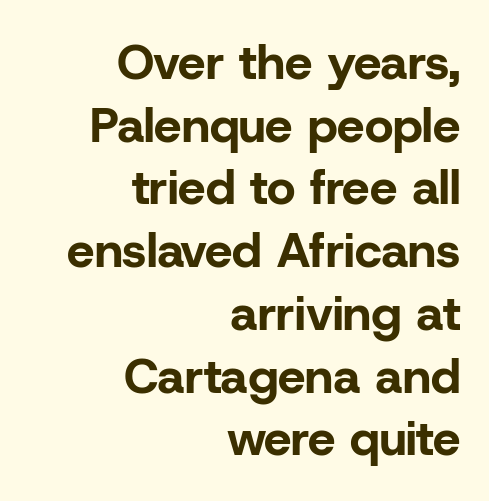
{"serif": "no", "italic": "no", "bold": "yes", "weight": "bold", "width": "normal", "stroke_contrast": "low", "x_height": "medium", "monospaced": "no", "underline": "no", "align": "right", "line_spacing": "normal", "line_spacing_ratio": 1.28, "letter_spacing": "normal", "letter_spacing_em": 0.0, "glyph_px": 49}
